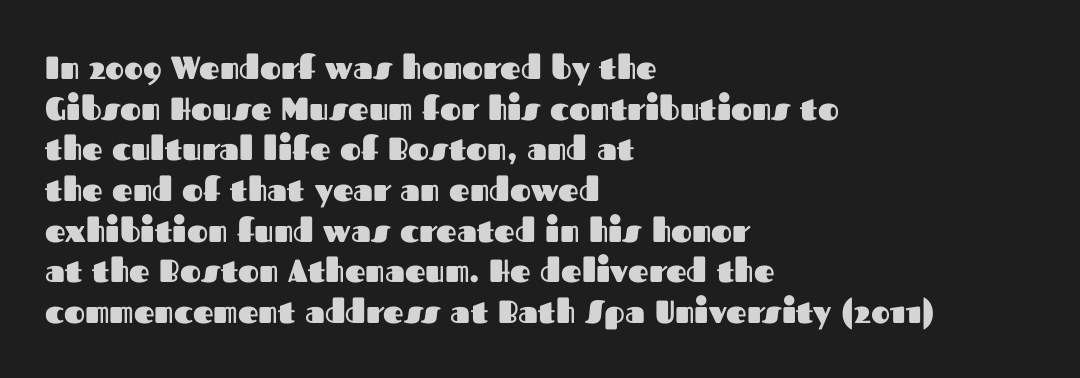
The image shows 32 px heavy sans-serif type, upright; set left-aligned, normal line spacing (1.27x), normal letter spacing, not underlined; medium stroke contrast and a medium x-height.
